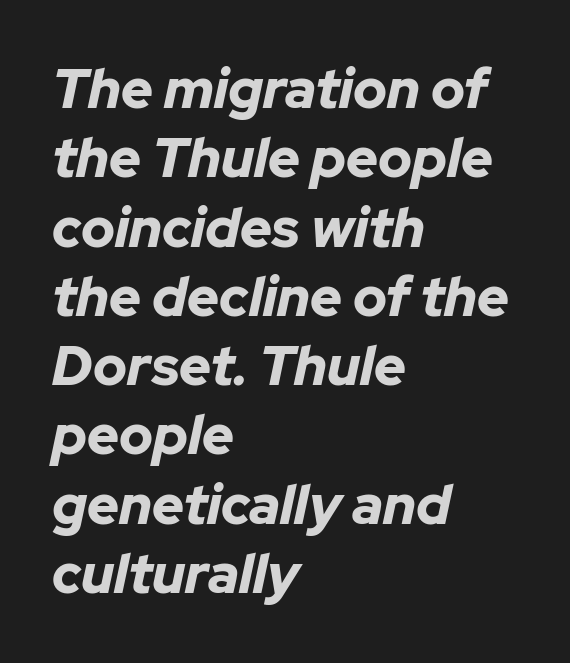
If you drew a ruler down the left edge, every line would touch it. The rendering uses a bold face; every stroke is thick and dark. The tracking reads as untouched default to a designer's eye. Is this a fixed-width face? No — the glyphs have proportional, varying widths. The axis of the letterforms is tilted away from vertical.
